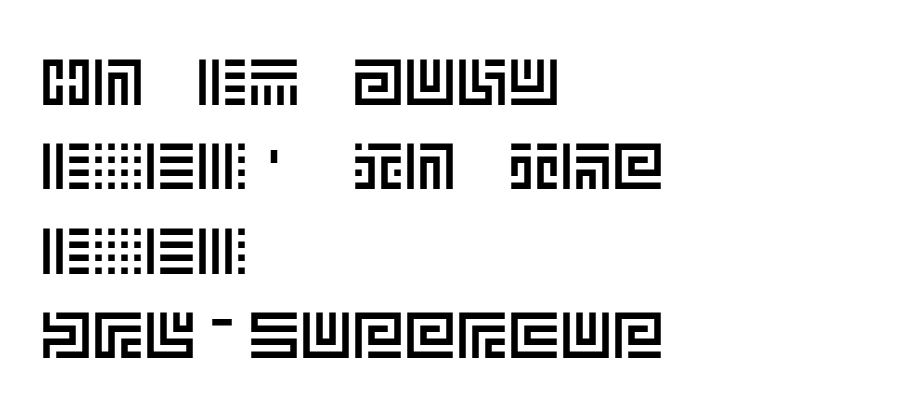
The image shows 65 px text type, upright; set left-aligned, normal line spacing (1.3x), normal letter spacing, not underlined; a large x-height.
